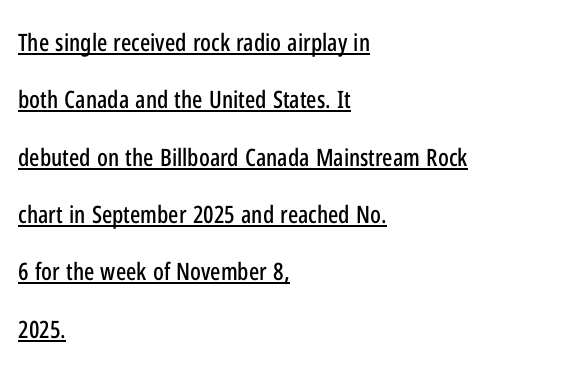
Q: Is the text italic (slanted)? A: No, it is upright.
Q: Is the text underlined? A: Yes.
Q: How is the paragraph aligned? A: Left-aligned.
Q: Is the spacing between letters normal or unusually wide? A: Normal.
Q: Is the spacing between lines tight, normal or loose? A: Loose.
